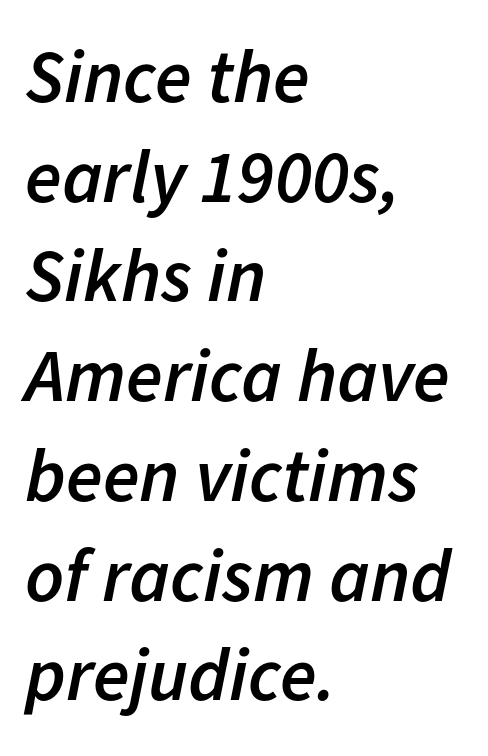
Visually the block forms a straight wall on the left and a jagged coastline on the right. Bold? Not quite — semibold, heavier than regular but stopping short. Does the leading feel generous? No, just average. Each letter keeps its own natural width here, so spacing adapts to shape.
